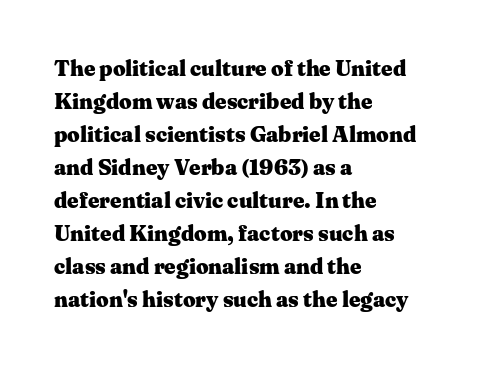
{"italic": "no", "bold": "yes", "underline": "no", "align": "left", "line_spacing": "normal", "line_spacing_ratio": 1.5, "letter_spacing": "normal", "letter_spacing_em": 0.0, "glyph_px": 22}
